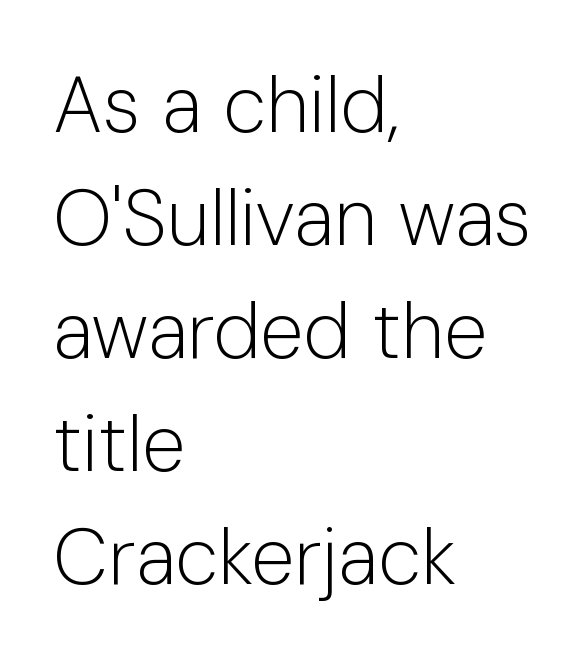
Q: Is the text bold? A: No.
Q: Is the text italic (slanted)? A: No, it is upright.
Q: Is the typeface a serif or a sans-serif typeface? A: Sans-serif.
Q: Is the text underlined? A: No.
Q: How is the paragraph aligned? A: Left-aligned.
Q: Is the spacing between letters normal or unusually wide? A: Normal.
Q: Is the spacing between lines tight, normal or loose? A: Normal.
Q: Width (condensed, normal, or wide)? A: Normal.
Q: Stroke contrast? A: Low.
Q: x-height? A: Medium.
Q: Monospaced? A: No.
